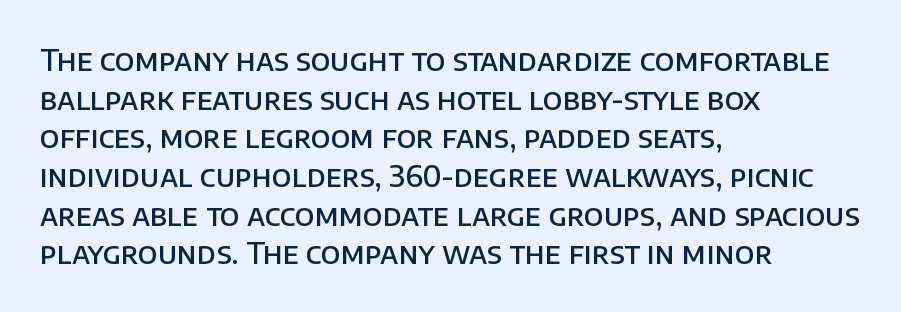
{"serif": "no", "italic": "no", "bold": "semi", "weight": "semibold", "width": "normal", "stroke_contrast": "low", "x_height": "large", "monospaced": "no", "underline": "no", "align": "left", "line_spacing": "normal", "line_spacing_ratio": 1.29, "letter_spacing": "normal", "letter_spacing_em": 0.0, "glyph_px": 30}
